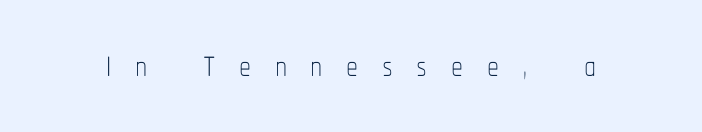
The image shows 48 px thin, condensed type, upright; set unusually wide letter spacing (+0.49 em), not underlined; low stroke contrast and a medium x-height.
